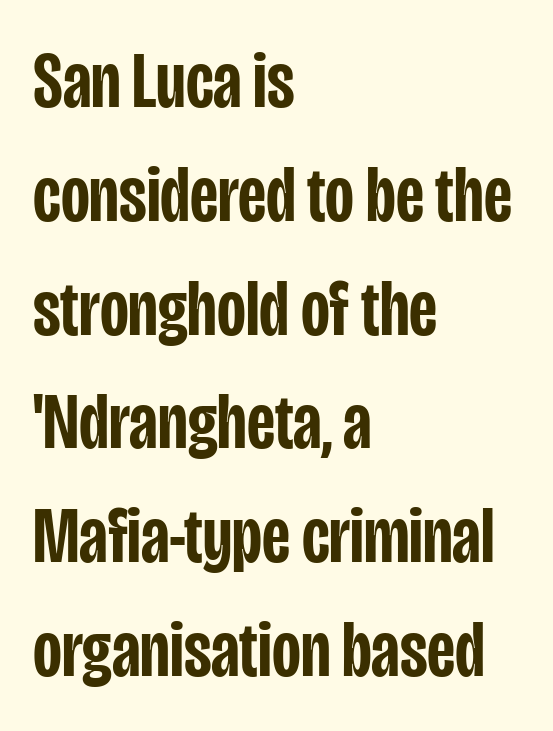
Q: Is the text bold? A: Semi-bold.
Q: Is the text italic (slanted)? A: No, it is upright.
Q: Is the typeface a serif or a sans-serif typeface? A: Sans-serif.
Q: Is the text underlined? A: No.
Q: How is the paragraph aligned? A: Left-aligned.
Q: Is the spacing between letters normal or unusually wide? A: Normal.
Q: Is the spacing between lines tight, normal or loose? A: Normal.
Q: Width (condensed, normal, or wide)? A: Condensed.
Q: Stroke contrast? A: Low.
Q: x-height? A: Large.
Q: Monospaced? A: No.
